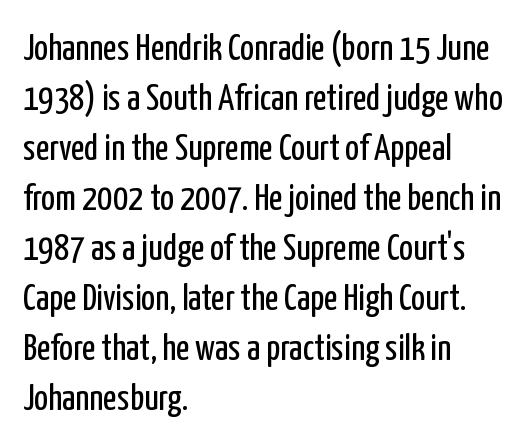
Q: Is the text bold? A: No.
Q: Is the text italic (slanted)? A: No, it is upright.
Q: Is the typeface a serif or a sans-serif typeface? A: Sans-serif.
Q: Is the text underlined? A: No.
Q: How is the paragraph aligned? A: Left-aligned.
Q: Is the spacing between letters normal or unusually wide? A: Normal.
Q: Is the spacing between lines tight, normal or loose? A: Normal.
Q: Width (condensed, normal, or wide)? A: Condensed.
Q: Stroke contrast? A: Low.
Q: x-height? A: Medium.
Q: Monospaced? A: No.
